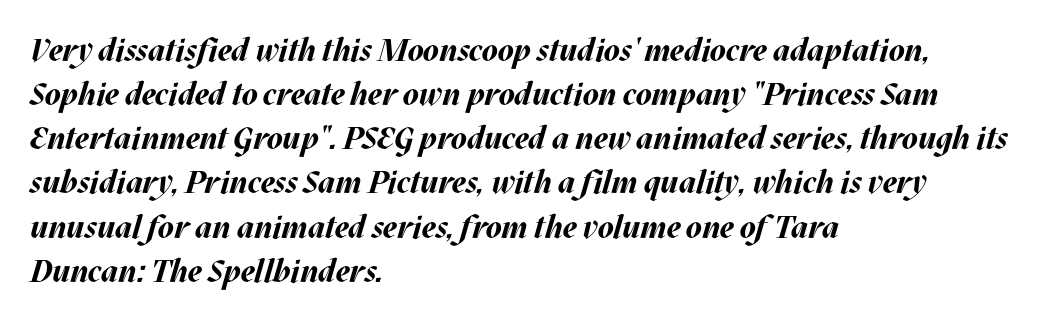
{"italic": "yes", "lean": "right", "slant_degrees": 17, "bold": "yes", "weight": "bold", "width": "normal", "stroke_contrast": "medium", "x_height": "large", "monospaced": "no", "underline": "no", "align": "left", "line_spacing": "normal", "line_spacing_ratio": 1.38, "letter_spacing": "normal", "letter_spacing_em": 0.0, "glyph_px": 32}
